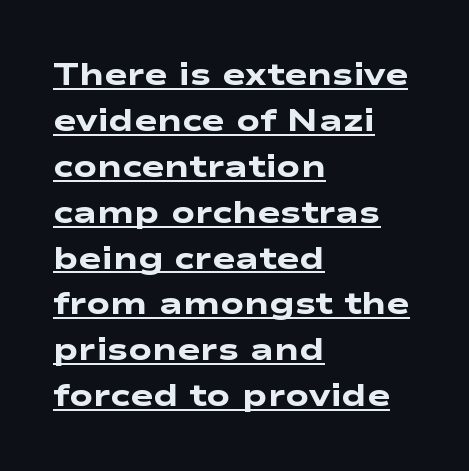
Glyph-to-glyph distance matches everyday printed text. The words here are underlined. The lines sit at an ordinary, default distance from one another. In terms of letterform style, serifs are entirely absent. Is this a fixed-width face? No — the glyphs have proportional, varying widths.
